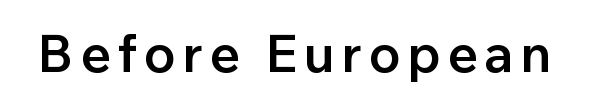
The zone under the glyphs is completely vacant. Varying glyph widths throughout — classic text-font behaviour. You can tell it's not italic because the verticals are truly vertical. Look at the stroke-to-counter ratio: somewhat heavy, a semibold.
